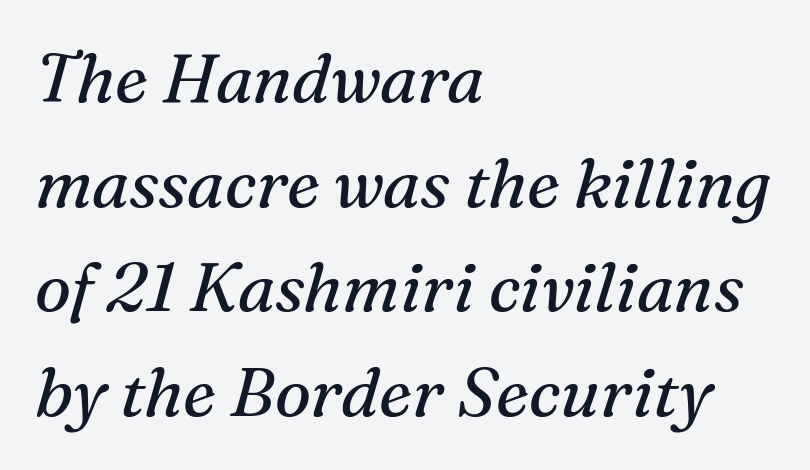
{"serif": "yes", "italic": "yes", "lean": "right", "slant_degrees": 16, "bold": "no", "weight": "regular", "width": "normal", "stroke_contrast": "medium", "x_height": "medium", "monospaced": "no", "underline": "no", "align": "left", "line_spacing": "normal", "line_spacing_ratio": 1.54, "letter_spacing": "normal", "letter_spacing_em": 0.0, "glyph_px": 68}
